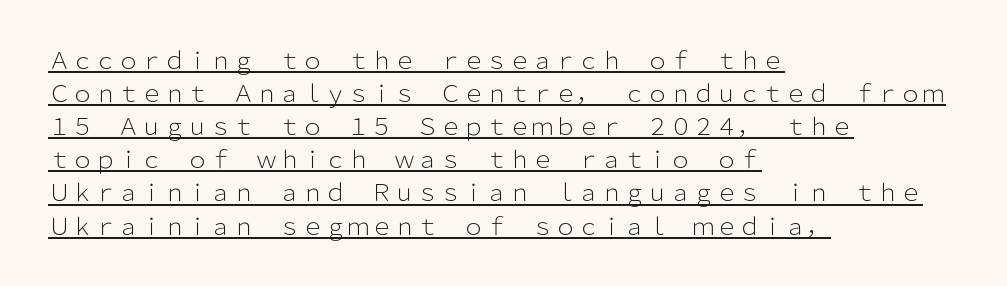
The image shows 23 px text type, upright; set left-aligned, normal line spacing (1.44x), normal letter spacing, underlined.
